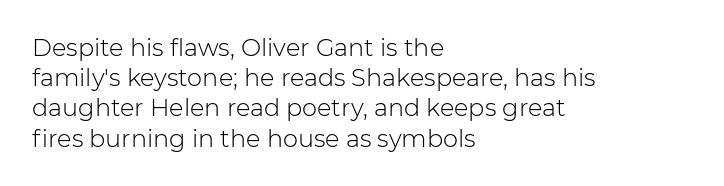
The image shows 24 px text type, upright; set left-aligned, normal line spacing (1.26x), normal letter spacing, not underlined.
